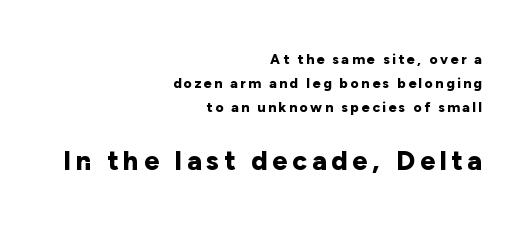
The image shows 27 px bold type, upright; set right-aligned, line spacing 1.73x, not underlined; the second (bottom) block is 1.93x larger.
